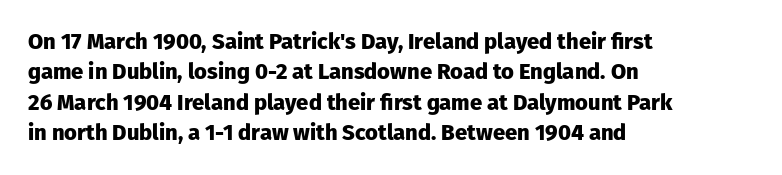
{"italic": "no", "bold": "yes", "underline": "no", "align": "left", "line_spacing": "normal", "line_spacing_ratio": 1.38, "letter_spacing": "normal", "letter_spacing_em": 0.0, "glyph_px": 22}
